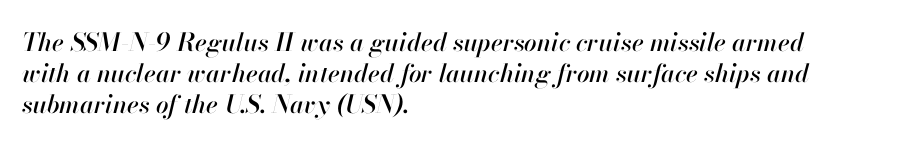
{"italic": "yes", "lean": "right", "slant_degrees": 13, "underline": "no", "align": "left", "line_spacing": "normal", "line_spacing_ratio": 1.25, "letter_spacing": "normal", "letter_spacing_em": 0.0, "glyph_px": 25}
